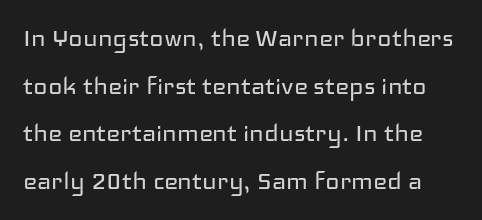
Q: Is the text bold? A: No.
Q: Is the text italic (slanted)? A: No, it is upright.
Q: Is the typeface a serif or a sans-serif typeface? A: Sans-serif.
Q: Is the text underlined? A: No.
Q: Is the spacing between letters normal or unusually wide? A: Normal.
Q: Is the spacing between lines tight, normal or loose? A: Normal.
Q: Width (condensed, normal, or wide)? A: Wide.
Q: Stroke contrast? A: Low.
Q: x-height? A: Medium.
Q: Monospaced? A: No.
